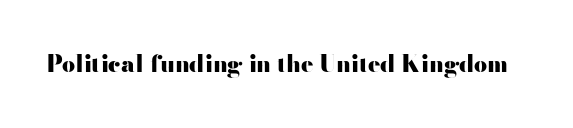
{"italic": "no", "bold": "yes", "underline": "no", "letter_spacing": "normal", "letter_spacing_em": 0.0, "glyph_px": 23}
